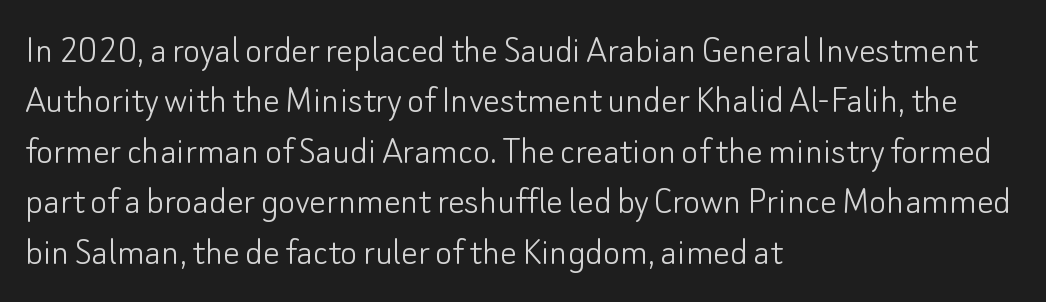
{"serif": "no", "italic": "no", "bold": "no", "weight": "light", "width": "normal", "stroke_contrast": "low", "x_height": "small", "monospaced": "no", "underline": "no", "align": "left", "line_spacing_ratio": 1.23, "letter_spacing": "normal", "letter_spacing_em": 0.0, "glyph_px": 41}
